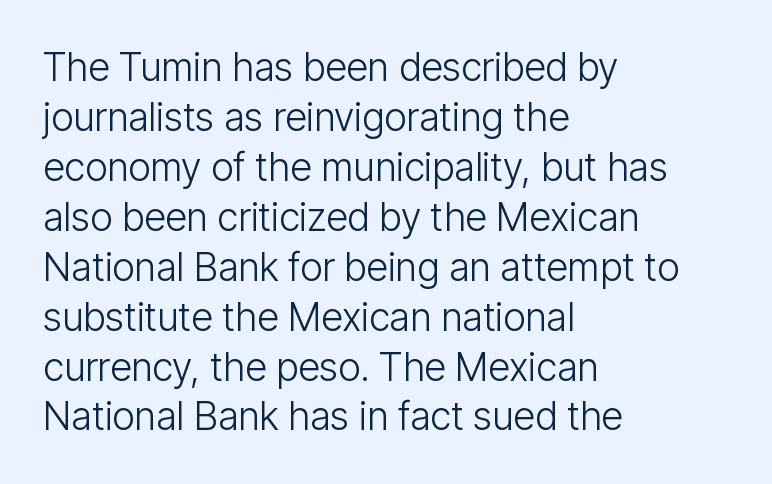
{"serif": "no", "italic": "no", "bold": "no", "weight": "light", "width": "condensed", "stroke_contrast": "low", "x_height": "medium", "monospaced": "no", "underline": "no", "align": "left", "line_spacing": "normal", "line_spacing_ratio": 1.28, "letter_spacing": "normal", "letter_spacing_em": 0.0, "glyph_px": 39}
